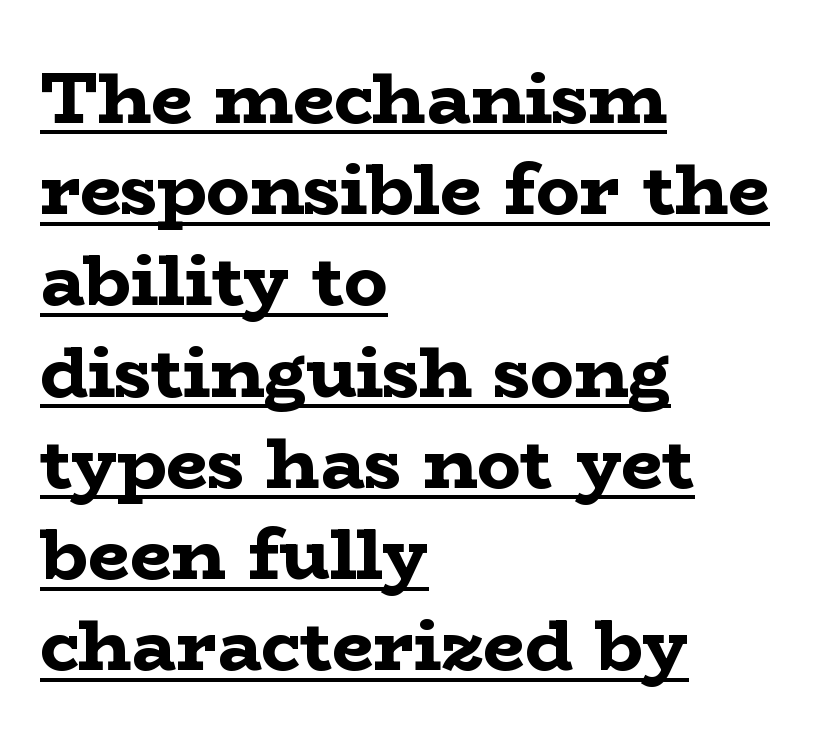
Q: Is the text bold? A: Yes.
Q: Is the text italic (slanted)? A: No, it is upright.
Q: Is the typeface a serif or a sans-serif typeface? A: Serif.
Q: Is the text underlined? A: Yes.
Q: How is the paragraph aligned? A: Left-aligned.
Q: Is the spacing between letters normal or unusually wide? A: Normal.
Q: Is the spacing between lines tight, normal or loose? A: Normal.
Q: Width (condensed, normal, or wide)? A: Wide.
Q: Stroke contrast? A: Low.
Q: x-height? A: Medium.
Q: Monospaced? A: No.
